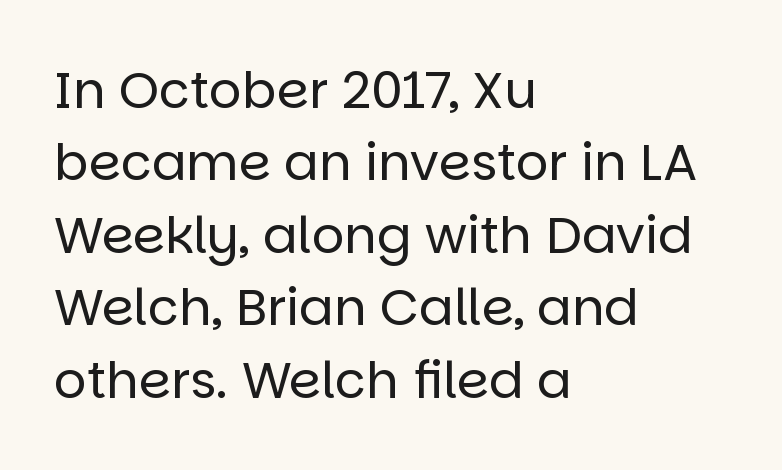
Q: Is the text bold? A: No.
Q: Is the text italic (slanted)? A: No, it is upright.
Q: Is the typeface a serif or a sans-serif typeface? A: Sans-serif.
Q: Is the text underlined? A: No.
Q: How is the paragraph aligned? A: Left-aligned.
Q: Is the spacing between letters normal or unusually wide? A: Normal.
Q: Is the spacing between lines tight, normal or loose? A: Normal.
Q: Width (condensed, normal, or wide)? A: Normal.
Q: Stroke contrast? A: Low.
Q: x-height? A: Large.
Q: Monospaced? A: No.
